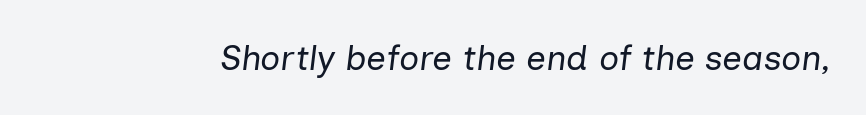
{"italic": "yes", "lean": "right", "slant_degrees": 7, "bold": "no", "weight": "regular", "width": "normal", "stroke_contrast": "low", "x_height": "medium", "monospaced": "no", "underline": "no", "letter_spacing": "normal", "letter_spacing_em": 0.0, "glyph_px": 35}
